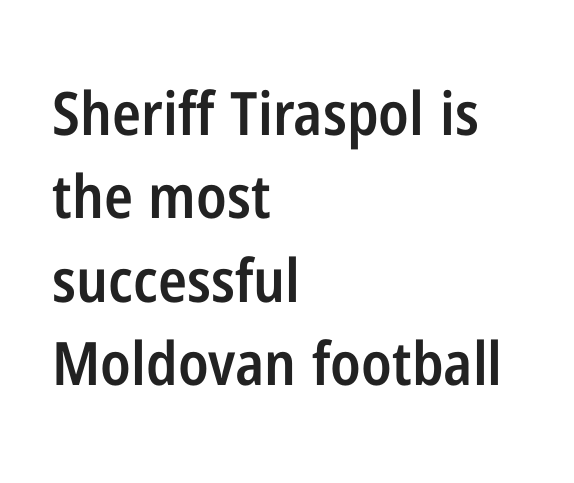
Q: Is the text bold? A: Semi-bold.
Q: Is the text italic (slanted)? A: No, it is upright.
Q: Is the typeface a serif or a sans-serif typeface? A: Sans-serif.
Q: Is the text underlined? A: No.
Q: How is the paragraph aligned? A: Left-aligned.
Q: Is the spacing between letters normal or unusually wide? A: Normal.
Q: Is the spacing between lines tight, normal or loose? A: Normal.
Q: Width (condensed, normal, or wide)? A: Condensed.
Q: Stroke contrast? A: Low.
Q: x-height? A: Medium.
Q: Monospaced? A: No.
